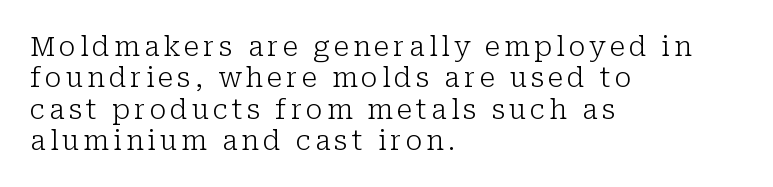
The letters stand upright; this is a roman face. On a weight scale, this lands at 450 or below. The lines in this sample share a left origin and differ only in where they stop. Descenders are the only things crossing below the line.
